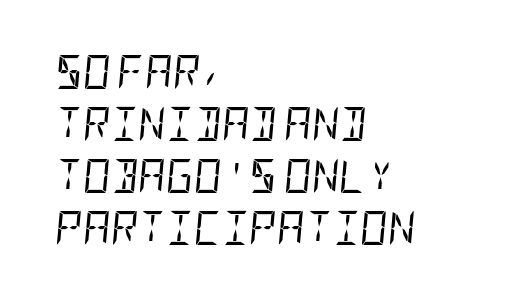
{"italic": "yes", "lean": "right", "slant_degrees": 5, "bold": "no", "weight": "regular", "width": "condensed", "stroke_contrast": "low", "x_height": "large", "underline": "no", "align": "left", "line_spacing": "normal", "line_spacing_ratio": 1.53, "letter_spacing": "normal", "letter_spacing_em": 0.0, "glyph_px": 34}
